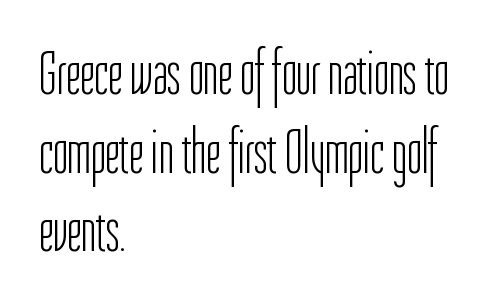
Q: Is the text bold? A: No.
Q: Is the text italic (slanted)? A: No, it is upright.
Q: Is the typeface a serif or a sans-serif typeface? A: Sans-serif.
Q: Is the text underlined? A: No.
Q: How is the paragraph aligned? A: Left-aligned.
Q: Is the spacing between letters normal or unusually wide? A: Normal.
Q: Is the spacing between lines tight, normal or loose? A: Normal.
Q: Width (condensed, normal, or wide)? A: Condensed.
Q: Stroke contrast? A: Low.
Q: x-height? A: Medium.
Q: Monospaced? A: No.
